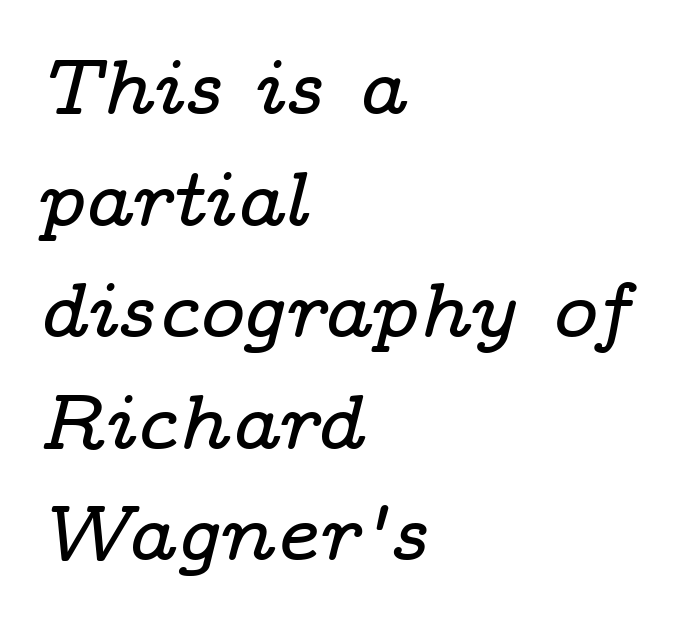
{"serif": "yes", "italic": "yes", "lean": "right", "slant_degrees": 14, "width": "wide", "stroke_contrast": "low", "x_height": "medium", "monospaced": "no", "underline": "no", "align": "left", "line_spacing": "normal", "line_spacing_ratio": 1.43, "letter_spacing": "normal", "letter_spacing_em": 0.0, "glyph_px": 78}
